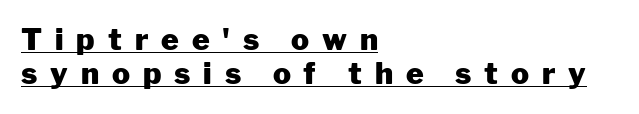
{"serif": "no", "italic": "no", "bold": "yes", "weight": "heavy", "width": "normal", "stroke_contrast": "low", "x_height": "medium", "monospaced": "no", "underline": "yes", "align": "left", "line_spacing": "tight", "line_spacing_ratio": 1.14, "letter_spacing": "wide", "letter_spacing_em": 0.43, "glyph_px": 30}
